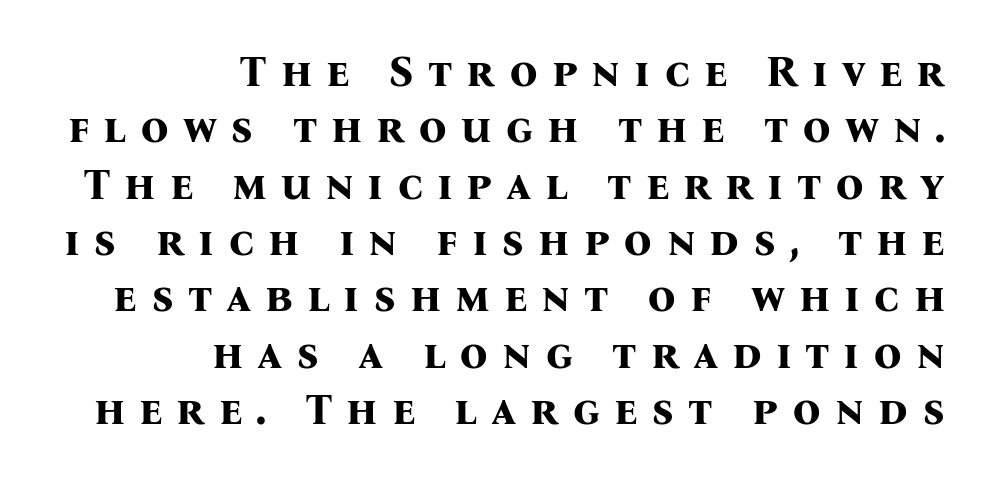
Q: Is the text bold? A: Yes.
Q: Is the text italic (slanted)? A: No, it is upright.
Q: Is the typeface a serif or a sans-serif typeface? A: Serif.
Q: Is the text underlined? A: No.
Q: How is the paragraph aligned? A: Right-aligned.
Q: Is the spacing between letters normal or unusually wide? A: Unusually wide.
Q: Is the spacing between lines tight, normal or loose? A: Normal.
Q: Width (condensed, normal, or wide)? A: Normal.
Q: Stroke contrast? A: Medium.
Q: x-height? A: Medium.
Q: Monospaced? A: No.
